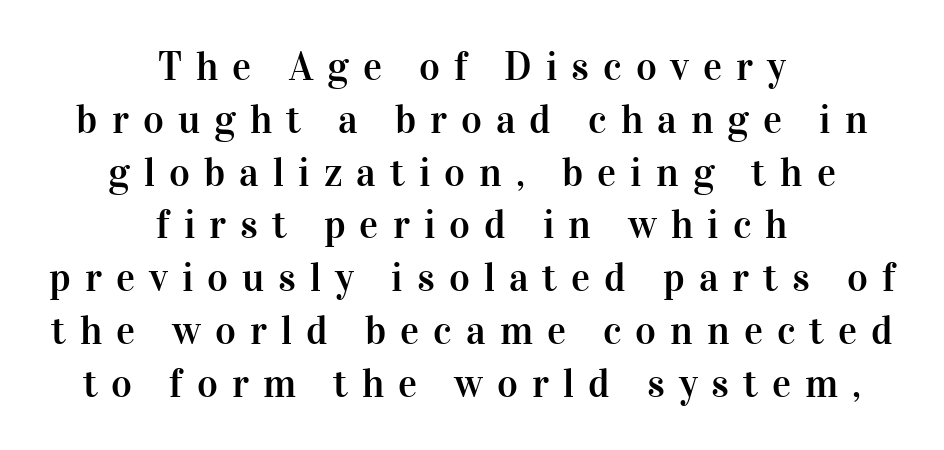
{"serif": "yes", "italic": "no", "width": "normal", "stroke_contrast": "high", "x_height": "medium", "monospaced": "no", "underline": "no", "align": "center", "line_spacing": "normal", "line_spacing_ratio": 1.32, "letter_spacing": "wide", "letter_spacing_em": 0.35, "glyph_px": 40}
